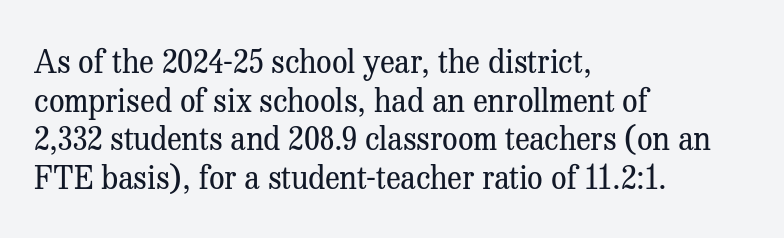
Q: Is the text bold? A: No.
Q: Is the text italic (slanted)? A: No, it is upright.
Q: Is the typeface a serif or a sans-serif typeface? A: Serif.
Q: Is the text underlined? A: No.
Q: How is the paragraph aligned? A: Left-aligned.
Q: Is the spacing between letters normal or unusually wide? A: Normal.
Q: Is the spacing between lines tight, normal or loose? A: Normal.
Q: Width (condensed, normal, or wide)? A: Normal.
Q: Stroke contrast? A: Medium.
Q: x-height? A: Medium.
Q: Monospaced? A: No.
